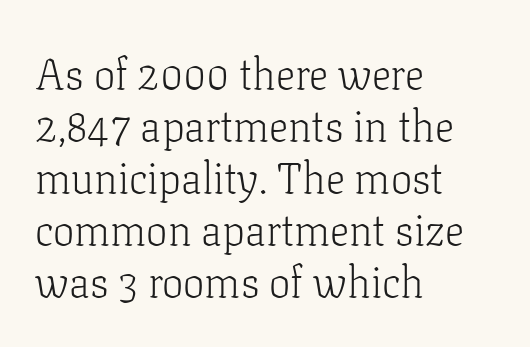
{"serif": "yes", "italic": "no", "bold": "no", "weight": "light", "width": "normal", "stroke_contrast": "low", "x_height": "medium", "monospaced": "no", "underline": "no", "align": "left", "line_spacing_ratio": 1.21, "letter_spacing": "normal", "letter_spacing_em": 0.0, "glyph_px": 43}
